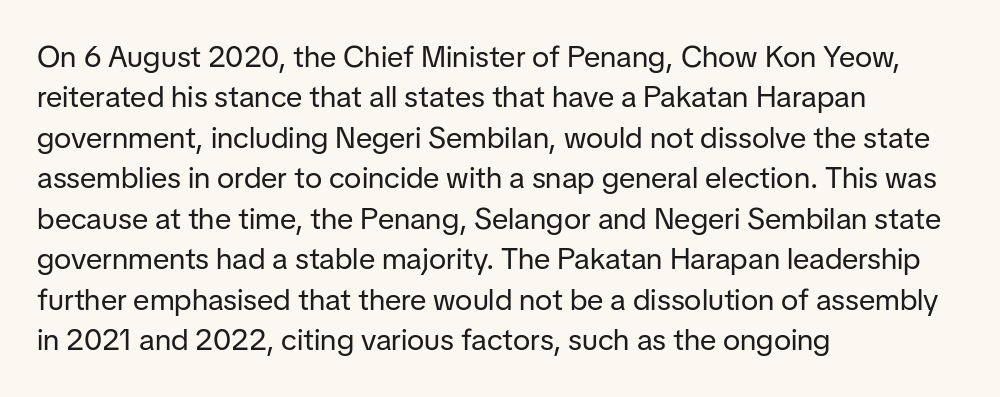
The image shows 30 px regular-weight sans-serif type, upright; set left-aligned, normal line spacing (1.35x), normal letter spacing, not underlined; low stroke contrast and a medium x-height.
